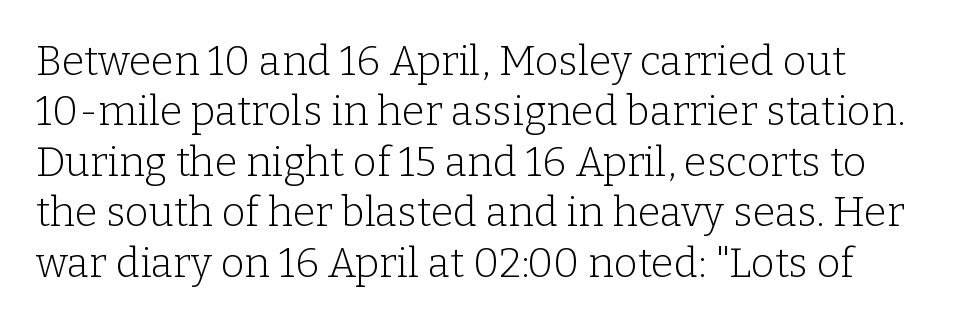
{"serif": "yes", "italic": "no", "bold": "no", "weight": "light", "width": "normal", "stroke_contrast": "low", "x_height": "medium", "monospaced": "no", "underline": "no", "line_spacing_ratio": 1.23, "letter_spacing": "normal", "letter_spacing_em": 0.0, "glyph_px": 41}
